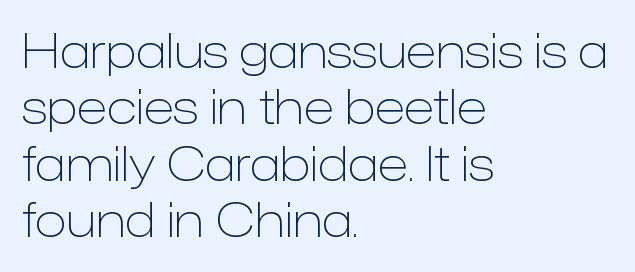
The image shows 47 px light sans-serif type, upright; set left-aligned, line spacing 1.2x, normal letter spacing, not underlined; low stroke contrast and a medium x-height.
